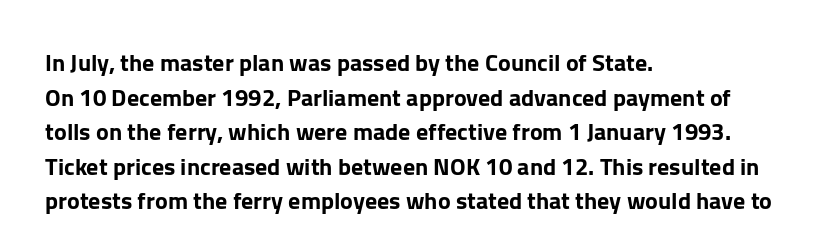
The image shows 24 px text type, upright; set left-aligned, normal line spacing (1.44x), normal letter spacing, not underlined.
